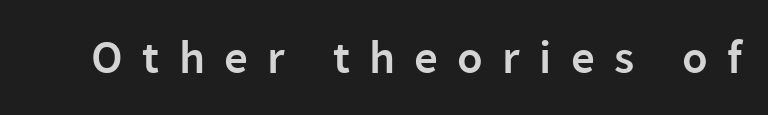
Ascenders rise straight up at ninety degrees. The type is letterspaced generously, with wide tracking. The passage shown is semibold, sitting just below true bold. Does the type have serifs? No, each stem ends abruptly. Check the space under the baseline: it is left empty.
